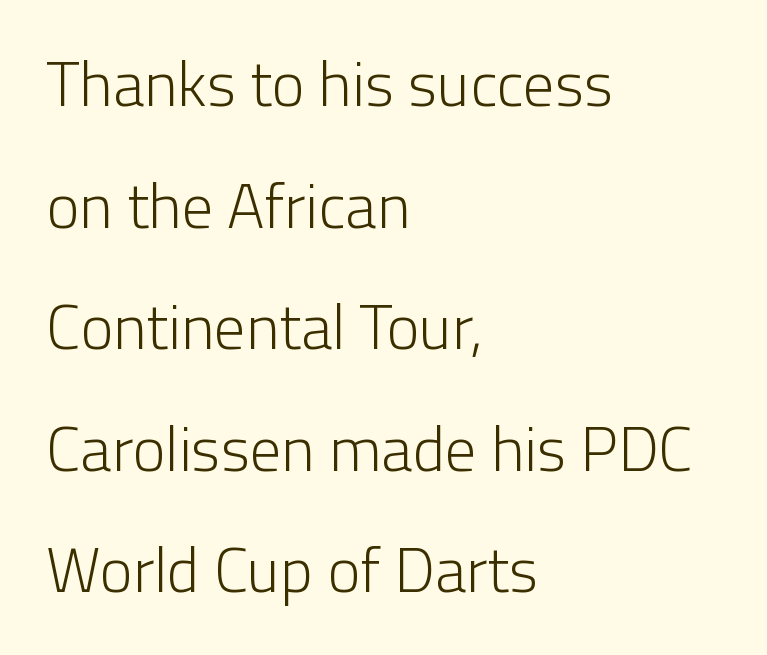
The image shows 63 px light sans-serif type, upright; set left-aligned, loose line spacing (1.93x), normal letter spacing, not underlined; low stroke contrast and a medium x-height.
